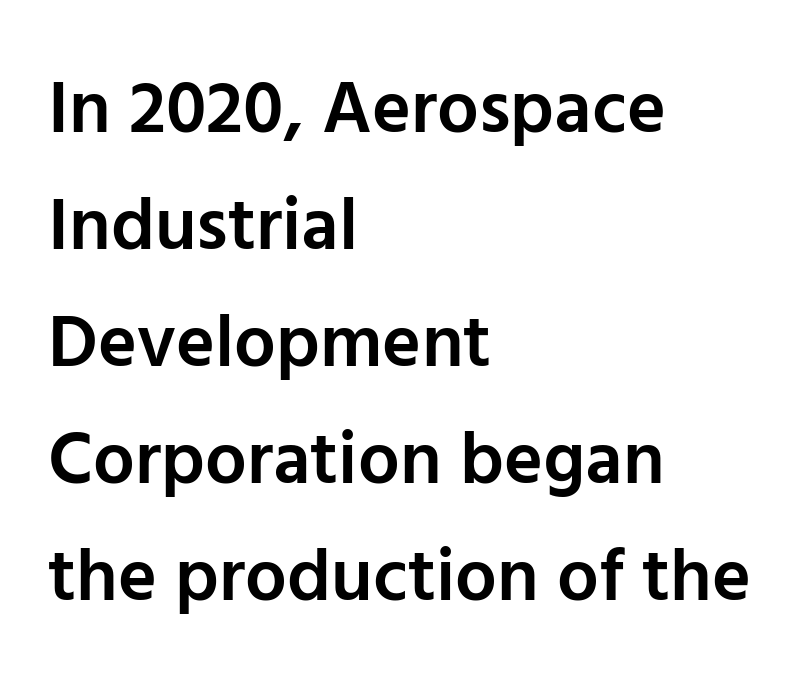
{"serif": "no", "italic": "no", "bold": "semi", "weight": "semibold", "width": "normal", "stroke_contrast": "low", "x_height": "medium", "monospaced": "no", "underline": "no", "align": "left", "line_spacing": "normal", "line_spacing_ratio": 1.58, "letter_spacing": "normal", "letter_spacing_em": 0.0, "glyph_px": 74}
